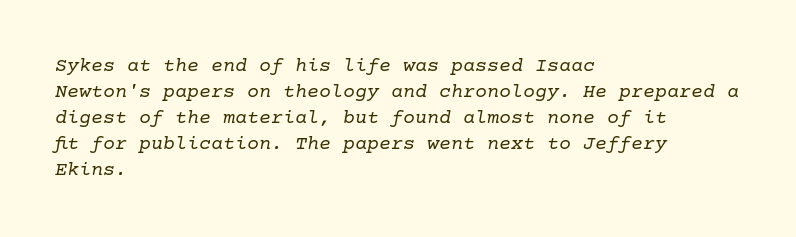
Between one letter and the next there's only the usual sliver of space. Unbolded letterforms with no extra heft. Words float on clear page, feet unadorned. Short and long lines alike share a common starting point at left.
